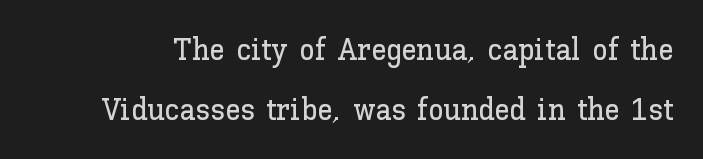
The image shows 31 px text type, upright; set loose line spacing (1.94x), normal letter spacing, not underlined; low stroke contrast and a medium x-height.
